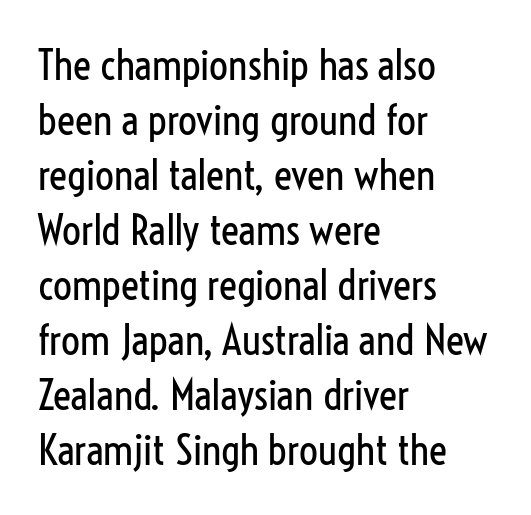
Q: Is the text bold? A: No.
Q: Is the text italic (slanted)? A: No, it is upright.
Q: Is the typeface a serif or a sans-serif typeface? A: Sans-serif.
Q: Is the text underlined? A: No.
Q: How is the paragraph aligned? A: Left-aligned.
Q: Is the spacing between letters normal or unusually wide? A: Normal.
Q: Is the spacing between lines tight, normal or loose? A: Normal.
Q: Width (condensed, normal, or wide)? A: Condensed.
Q: Stroke contrast? A: Low.
Q: x-height? A: Medium.
Q: Monospaced? A: No.
